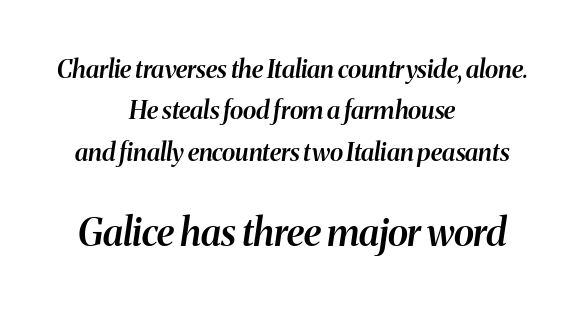
Q: Is the text bold? A: Semi-bold.
Q: Is the text italic (slanted)? A: Yes, it leans right by about 8 degrees.
Q: Is the text underlined? A: No.
Q: How is the paragraph aligned? A: Centered.
Q: Is the spacing between letters normal or unusually wide? A: Normal.
Q: Is the spacing between lines tight, normal or loose? A: Normal.
Q: Which block of text is set in a larger size, the first (top) or the second (bottom)? A: The second (bottom) one.
Q: Width (condensed, normal, or wide)? A: Normal.
Q: Stroke contrast? A: Medium.
Q: x-height? A: Medium.
Q: Monospaced? A: No.
